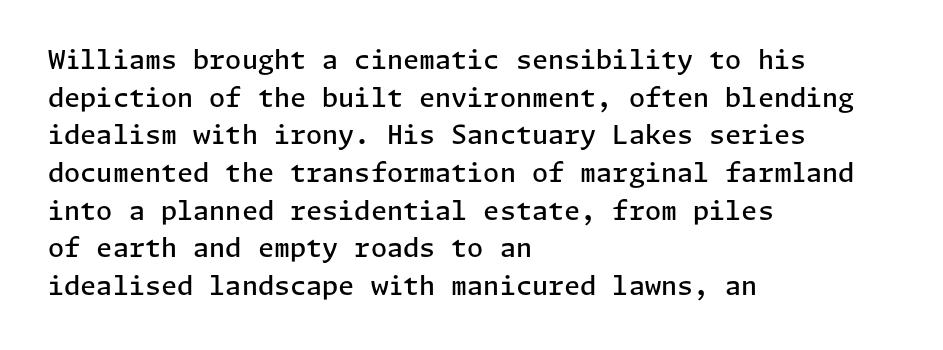
Reading down the column, the eye jumps a familiar distance to each next line. How are the letters spaced? Ordinarily, with no added tracking. The text block is weighted toward the left margin, trailing off unevenly rightward. The letters stand upright; this is a roman face.
